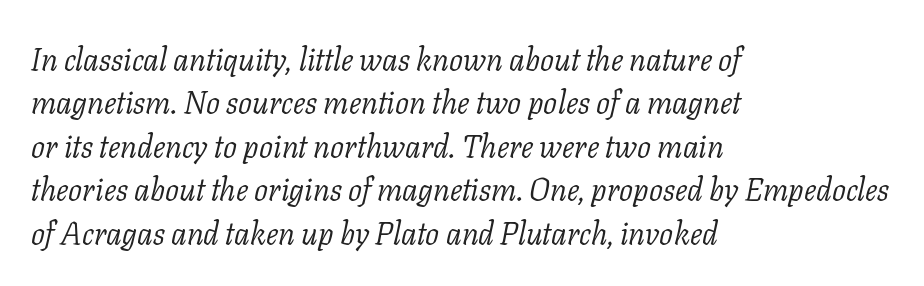
{"serif": "yes", "italic": "yes", "lean": "right", "slant_degrees": 11, "bold": "no", "weight": "light", "width": "normal", "stroke_contrast": "low", "x_height": "medium", "monospaced": "no", "underline": "no", "align": "left", "line_spacing": "normal", "line_spacing_ratio": 1.4, "letter_spacing": "normal", "letter_spacing_em": 0.0, "glyph_px": 31}
